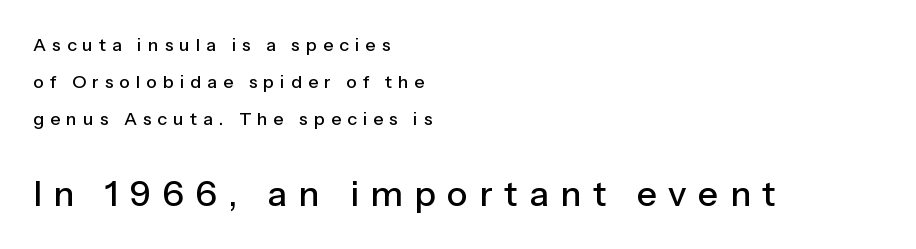
The image shows 35 px sans-serif type, upright; set left-aligned, loose line spacing (2.06x), unusually wide letter spacing (+0.33 em), not underlined; the second (bottom) block is 1.94x larger; low stroke contrast and a medium x-height.
